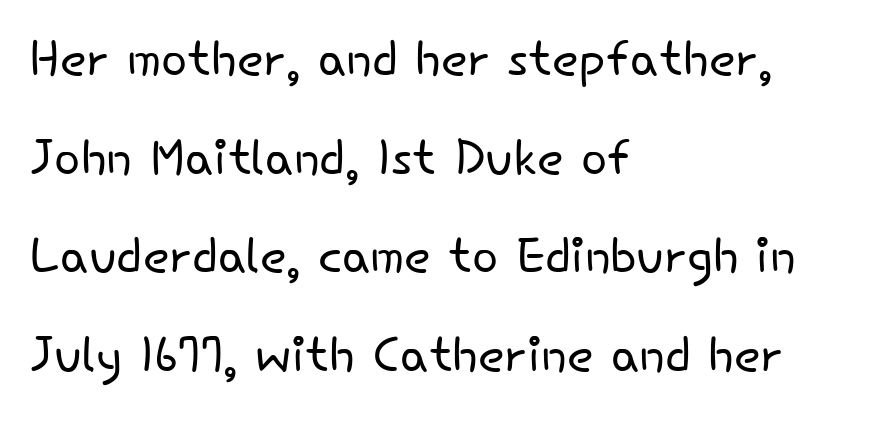
Q: Is the text bold? A: No.
Q: Is the text italic (slanted)? A: No, it is upright.
Q: Is the typeface a serif or a sans-serif typeface? A: Sans-serif.
Q: Is the text underlined? A: No.
Q: How is the paragraph aligned? A: Left-aligned.
Q: Is the spacing between letters normal or unusually wide? A: Normal.
Q: Is the spacing between lines tight, normal or loose? A: Normal.
Q: Width (condensed, normal, or wide)? A: Normal.
Q: Stroke contrast? A: Low.
Q: x-height? A: Small.
Q: Monospaced? A: No.
